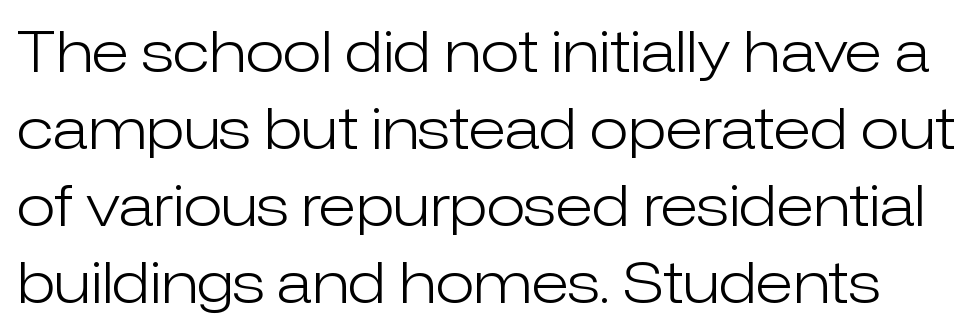
Here the glyphs are tracked normally, forming tight word shapes. Honestly, the row spacing looks completely unremarkable. The specimen reads as upright at a glance. Character widths vary here, with narrow letters taking less room than wide ones. Only glyphs here, with clear space below each row. Check where the strokes stop: nothing finishes them off — pure sans.
